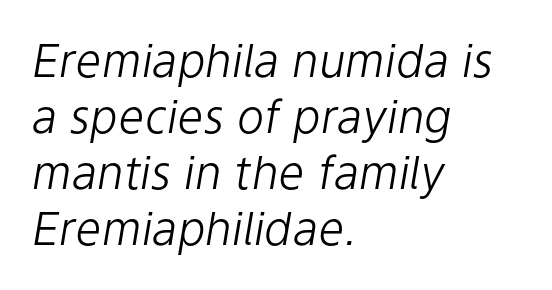
{"italic": "yes", "lean": "right", "slant_degrees": 9, "bold": "no", "weight": "light", "width": "normal", "stroke_contrast": "low", "x_height": "medium", "monospaced": "no", "underline": "no", "align": "left", "line_spacing_ratio": 1.22, "letter_spacing": "normal", "letter_spacing_em": 0.0, "glyph_px": 46}
